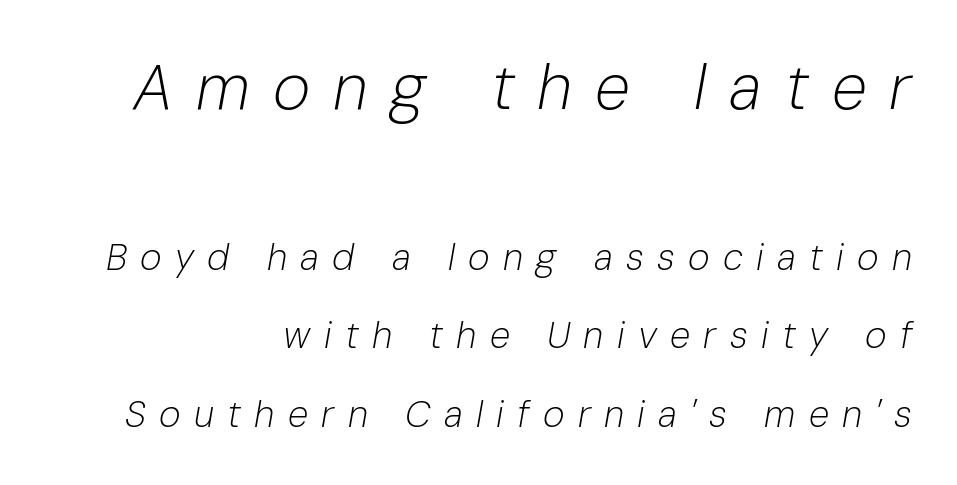
Italic: yes, the glyphs are oblique. Varying glyph widths throughout — classic text-font behaviour. The passage shown has open, widely tracked lettering throughout. Ink coverage per letter is moderate at most.
